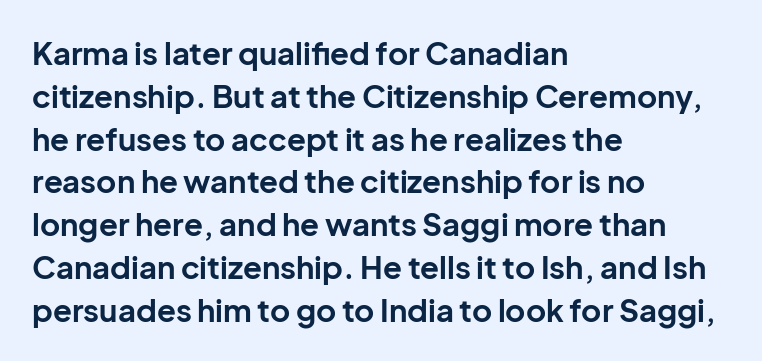
Here the designer chose a conventional face with non-uniform glyph widths. Normally led — the rows are evenly, conventionally spaced. These lines stack with their left ends in a neat column. The letters stand straight up with perfectly vertical stems. This sample uses plain, unmodified letter spacing. The glyphs are unaccompanied by any horizontal stroke below them.
